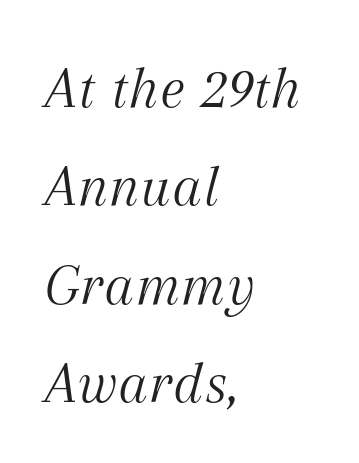
Emphasis-style slanted type is in use. Only glyphs here, with clear space below each row. Casual observation: everything's shoved over to the left. The letters advance in unequal steps, a hallmark of proportional type. Think standard paragraph weight, or any step lighter than that.
